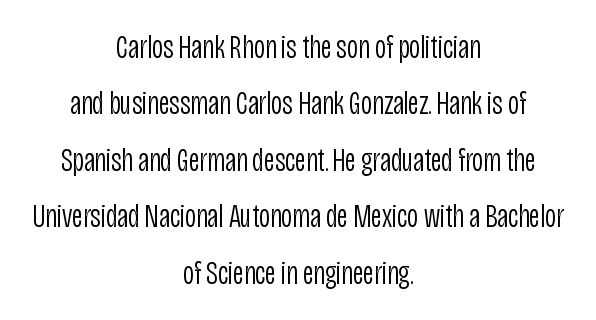
Q: Is the text bold? A: No.
Q: Is the text italic (slanted)? A: No, it is upright.
Q: Is the typeface a serif or a sans-serif typeface? A: Sans-serif.
Q: Is the text underlined? A: No.
Q: How is the paragraph aligned? A: Centered.
Q: Is the spacing between letters normal or unusually wide? A: Normal.
Q: Is the spacing between lines tight, normal or loose? A: Normal.
Q: Width (condensed, normal, or wide)? A: Condensed.
Q: Stroke contrast? A: Low.
Q: x-height? A: Large.
Q: Monospaced? A: No.
